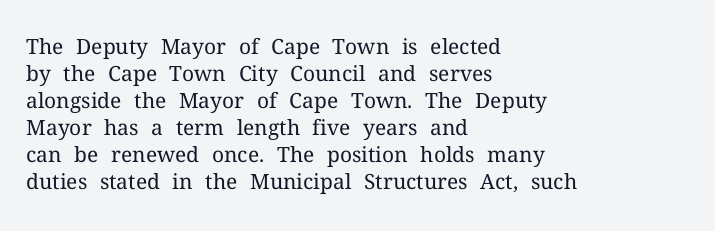
The image shows 21 px text type, upright; set left-aligned, normal line spacing (1.29x), normal letter spacing, not underlined.
